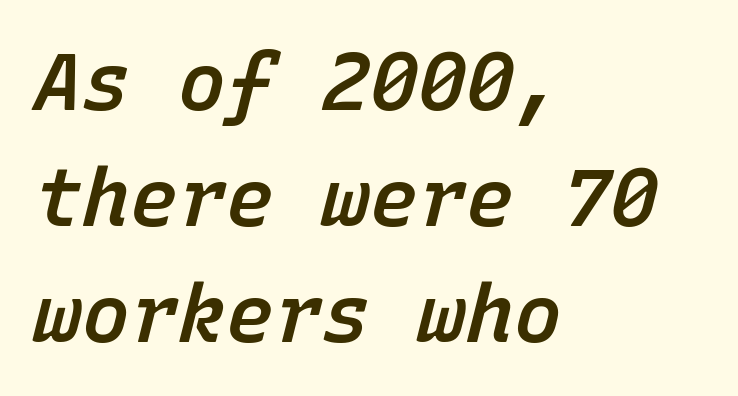
The image shows 80 px semibold type, italic (leaning right), monospaced; set left-aligned, normal line spacing (1.45x), normal letter spacing, not underlined; low stroke contrast and a medium x-height.
